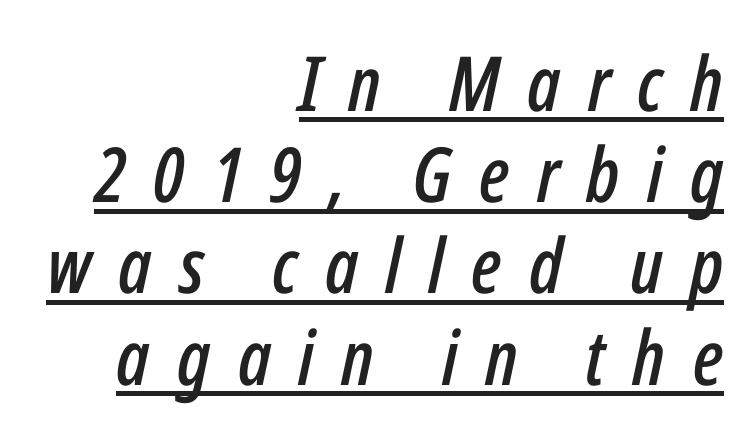
Q: Is the text italic (slanted)? A: Yes, it leans right by about 12 degrees.
Q: Is the text underlined? A: Yes.
Q: How is the paragraph aligned? A: Right-aligned.
Q: Is the spacing between letters normal or unusually wide? A: Unusually wide.
Q: Width (condensed, normal, or wide)? A: Condensed.
Q: Stroke contrast? A: Low.
Q: x-height? A: Medium.
Q: Monospaced? A: No.
